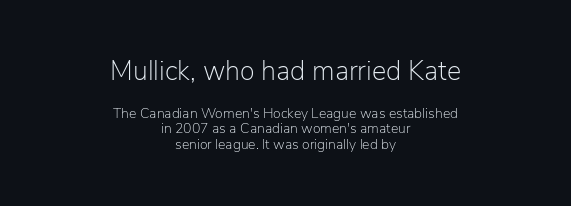
This rendering uses center alignment, leaving both contours irregular but symmetric. The lettering holds an erect, upright posture throughout. Observe the ordinary spacing: letters are neighbours, not strangers. Caption: face not bold, strokes unweighted.
